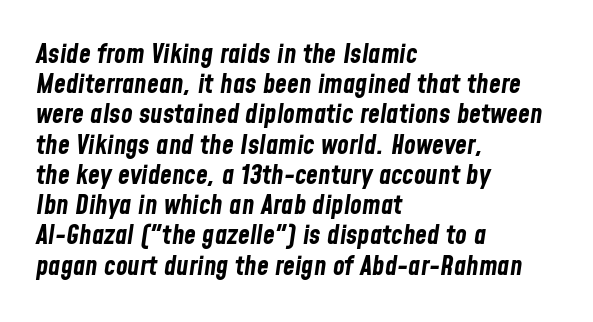
Q: Is the text bold? A: Yes.
Q: Is the text italic (slanted)? A: Yes, it leans right by about 8 degrees.
Q: Is the text underlined? A: No.
Q: How is the paragraph aligned? A: Left-aligned.
Q: Is the spacing between letters normal or unusually wide? A: Normal.
Q: Is the spacing between lines tight, normal or loose? A: Tight.
